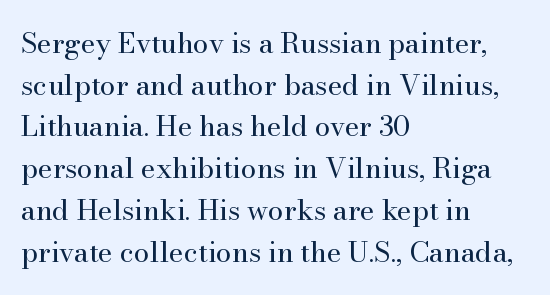
Q: Is the text bold? A: No.
Q: Is the text italic (slanted)? A: No, it is upright.
Q: Is the typeface a serif or a sans-serif typeface? A: Serif.
Q: Is the text underlined? A: No.
Q: How is the paragraph aligned? A: Left-aligned.
Q: Is the spacing between letters normal or unusually wide? A: Normal.
Q: Is the spacing between lines tight, normal or loose? A: Normal.
Q: Width (condensed, normal, or wide)? A: Normal.
Q: Stroke contrast? A: High.
Q: x-height? A: Small.
Q: Monospaced? A: No.
